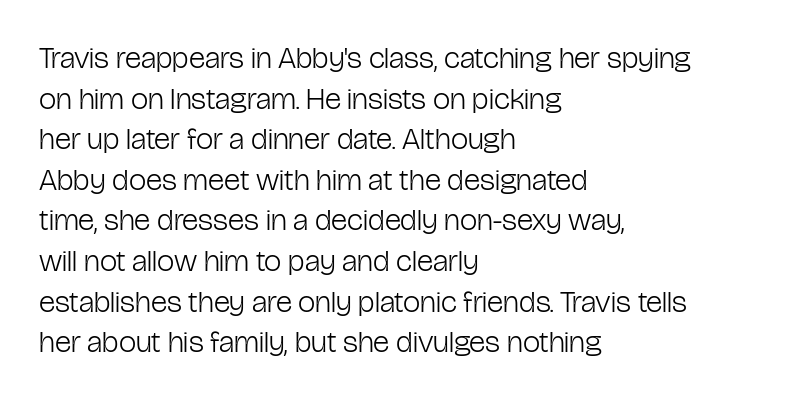
Ordinary non-slanted type is in use. The text block is weighted toward the left margin, trailing off unevenly rightward. This rendering features lettering with no underline. The typesetting does not lean heavy: it is not bold. Leading matches the norm, producing a regular column.
